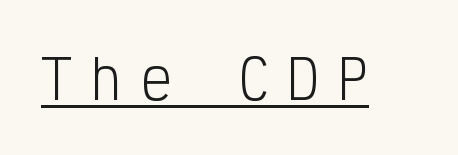
The image shows 53 px light, condensed sans-serif type, upright, monospaced; set unusually wide letter spacing (+0.33 em), underlined; low stroke contrast and a medium x-height.
